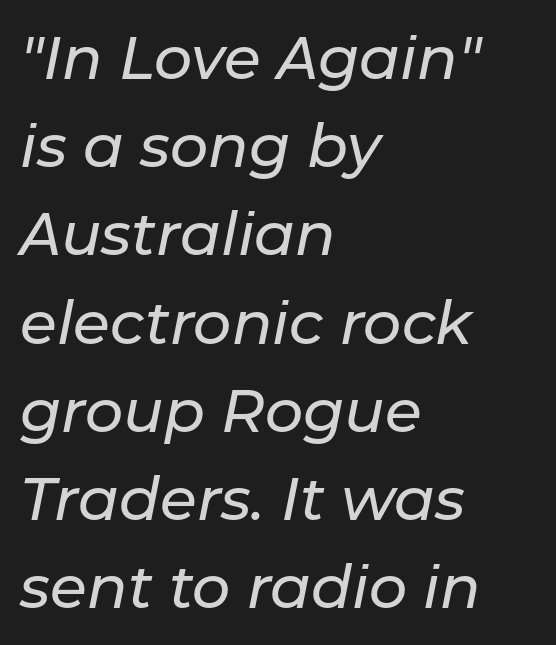
The specimen omits any rule beneath the text block's lines. Vertically, the passage feels balanced, rows spaced as you'd expect. Leftover space on each line is placed entirely after the last word. Varying glyph widths throughout — classic text-font behaviour.
